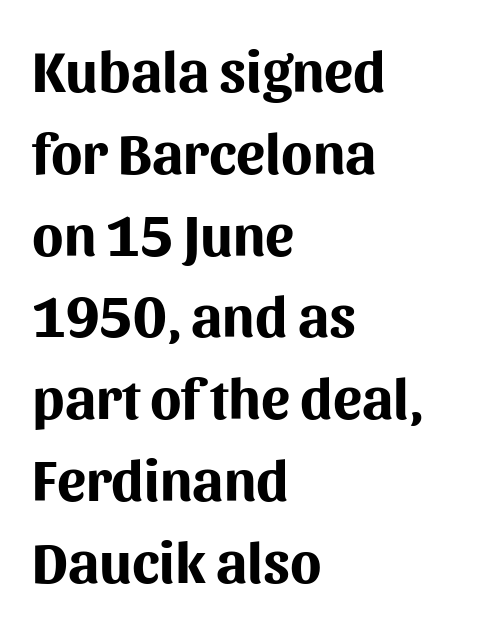
Q: Is the text bold? A: Yes.
Q: Is the text italic (slanted)? A: No, it is upright.
Q: Is the typeface a serif or a sans-serif typeface? A: Sans-serif.
Q: Is the text underlined? A: No.
Q: How is the paragraph aligned? A: Left-aligned.
Q: Is the spacing between letters normal or unusually wide? A: Normal.
Q: Is the spacing between lines tight, normal or loose? A: Normal.
Q: Width (condensed, normal, or wide)? A: Normal.
Q: Stroke contrast? A: Medium.
Q: x-height? A: Medium.
Q: Monospaced? A: No.
